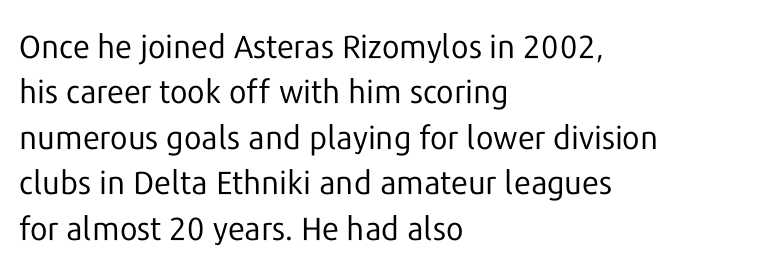
{"serif": "no", "italic": "no", "bold": "no", "weight": "regular", "width": "normal", "stroke_contrast": "low", "x_height": "medium", "monospaced": "no", "underline": "no", "align": "left", "line_spacing": "normal", "line_spacing_ratio": 1.42, "letter_spacing": "normal", "letter_spacing_em": 0.0, "glyph_px": 32}
